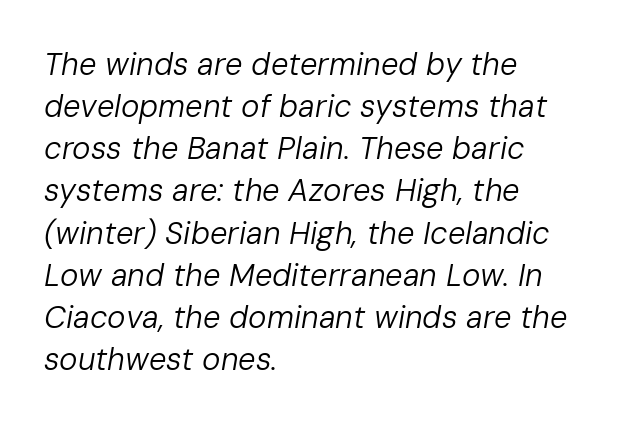
Q: Is the text bold? A: No.
Q: Is the text italic (slanted)? A: Yes, it leans right by about 10 degrees.
Q: Is the text underlined? A: No.
Q: How is the paragraph aligned? A: Left-aligned.
Q: Is the spacing between letters normal or unusually wide? A: Normal.
Q: Is the spacing between lines tight, normal or loose? A: Normal.
Q: Width (condensed, normal, or wide)? A: Normal.
Q: Stroke contrast? A: Low.
Q: x-height? A: Medium.
Q: Monospaced? A: No.
